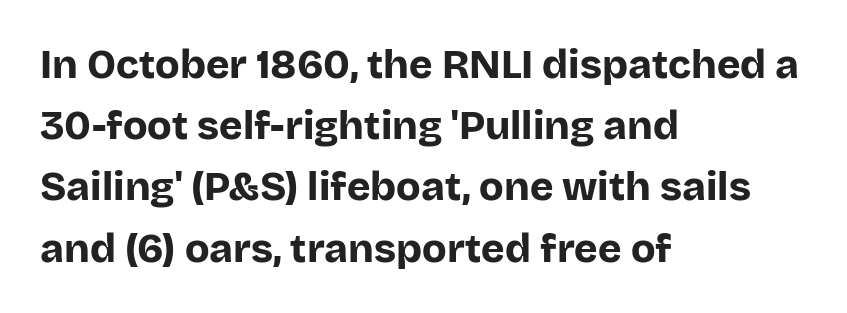
{"serif": "no", "italic": "no", "bold": "yes", "weight": "bold", "width": "normal", "stroke_contrast": "low", "x_height": "large", "monospaced": "no", "underline": "no", "align": "left", "line_spacing": "normal", "line_spacing_ratio": 1.53, "letter_spacing": "normal", "letter_spacing_em": 0.0, "glyph_px": 40}
